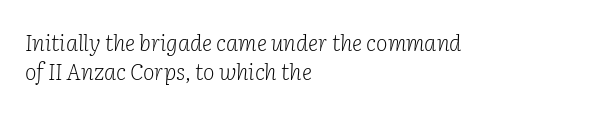
{"italic": "yes", "lean": "right", "slant_degrees": 2, "bold": "no", "underline": "no", "align": "left", "line_spacing": "normal", "line_spacing_ratio": 1.34, "letter_spacing": "normal", "letter_spacing_em": 0.0, "glyph_px": 22}
